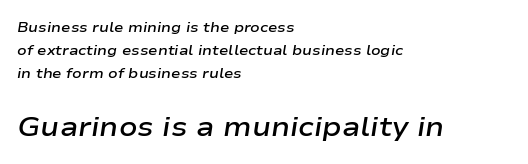
The image shows 27 px text type, italic (leaning right); set left-aligned, normal line spacing (1.66x), normal letter spacing, not underlined; the second (bottom) block is 1.93x larger.
